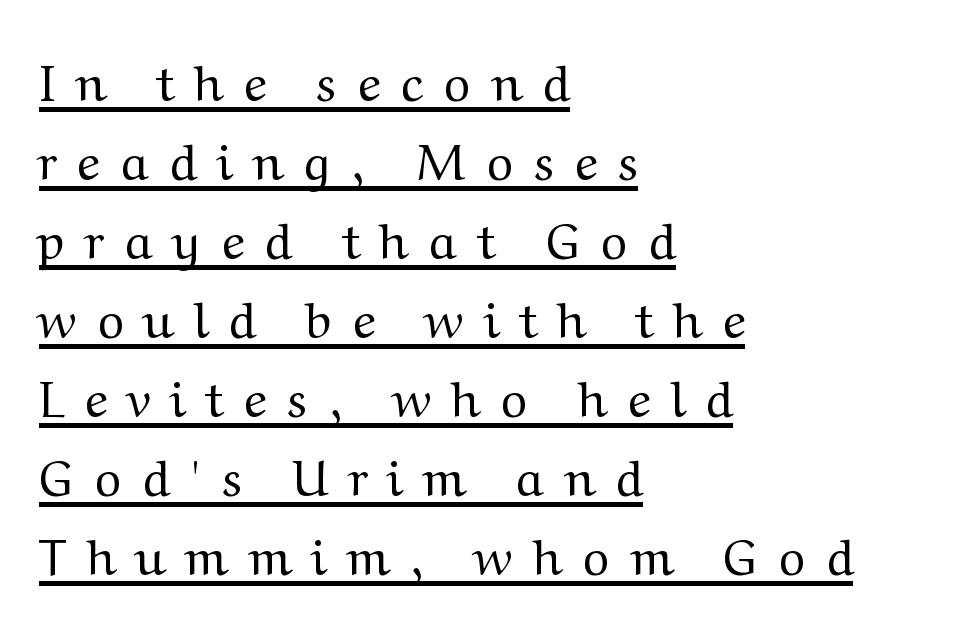
The image shows 50 px regular-weight serif type, upright; set left-aligned, normal line spacing (1.58x), unusually wide letter spacing (+0.44 em), underlined; medium stroke contrast and a medium x-height.
